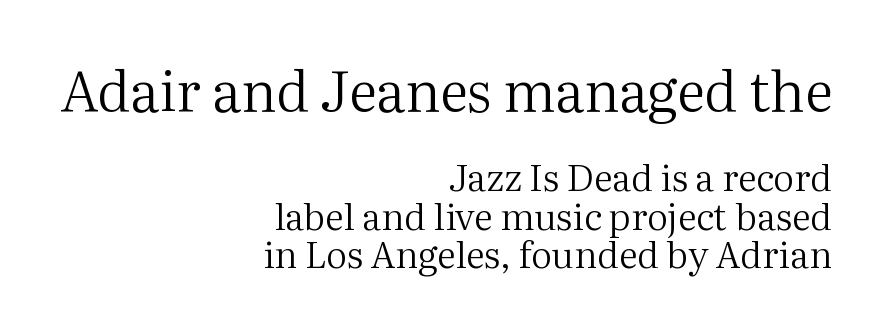
The image shows 56 px regular-weight serif type, upright; set right-aligned, tight line spacing (1.03x), normal letter spacing, not underlined; the first (top) block is 1.51x larger; medium stroke contrast and a medium x-height.
